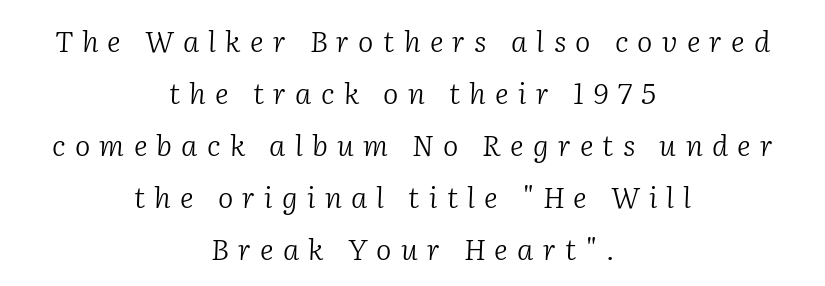
{"serif": "yes", "italic": "yes", "lean": "right", "slant_degrees": 2, "bold": "no", "weight": "light", "width": "normal", "stroke_contrast": "low", "x_height": "medium", "monospaced": "no", "underline": "no", "align": "center", "line_spacing_ratio": 1.79, "letter_spacing": "wide", "letter_spacing_em": 0.32, "glyph_px": 29}
